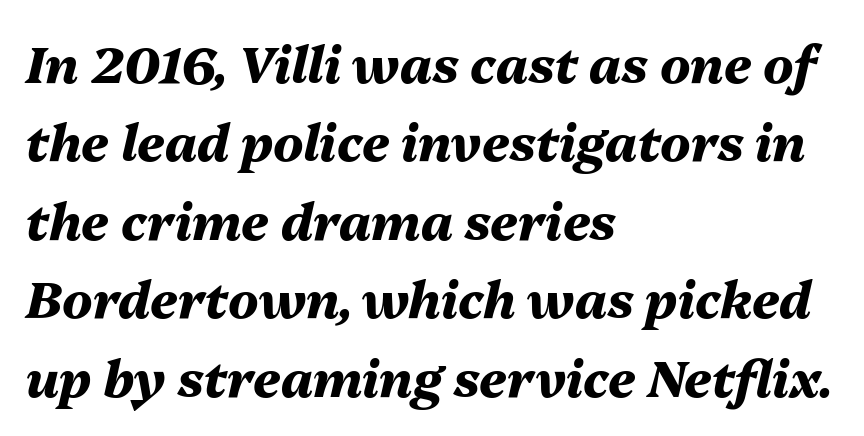
Would a proofreader flag this as italicized? Yes. Casual observation: everything's shoved over to the left. Letters rest on an invisible, unmarked baseline. Do the characters align in a grid? No, the font is proportional. Regarding leading, the lines here are spaced in the standard way. The face used here is rendered with its standard letterfit.
